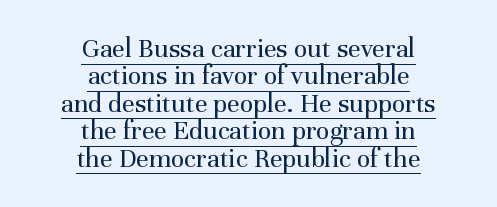
Q: Is the text bold? A: No.
Q: Is the text italic (slanted)? A: No, it is upright.
Q: Is the typeface a serif or a sans-serif typeface? A: Serif.
Q: Is the text underlined? A: Yes.
Q: How is the paragraph aligned? A: Centered.
Q: Is the spacing between letters normal or unusually wide? A: Normal.
Q: Is the spacing between lines tight, normal or loose? A: Tight.
Q: Width (condensed, normal, or wide)? A: Normal.
Q: Stroke contrast? A: Medium.
Q: x-height? A: Medium.
Q: Monospaced? A: No.
